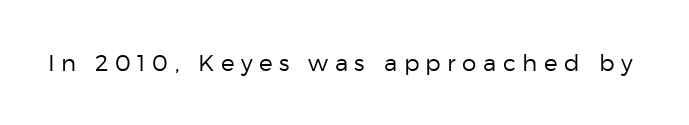
Q: Is the text bold? A: No.
Q: Is the text italic (slanted)? A: No, it is upright.
Q: Is the text underlined? A: No.
Q: Is the spacing between letters normal or unusually wide? A: Unusually wide.
